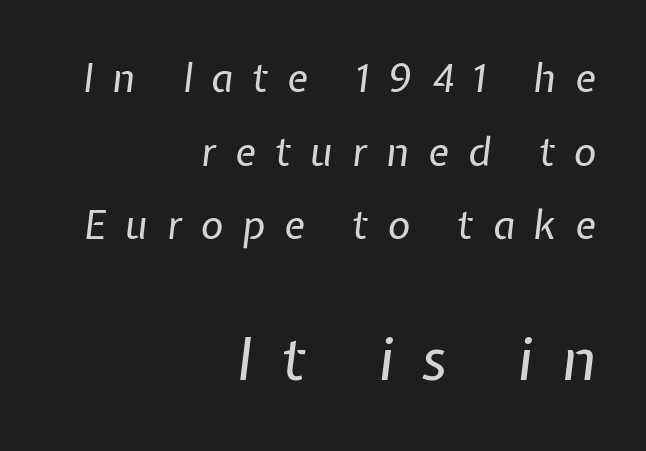
Each row of text sits above clean, open space. The face looks like a standard text weight, possibly lighter. Each word looks stretched out because of the extra space between its letters. A typesetter would call this proportional, since set widths differ per character. Does the lettering tilt? It does — this is italic.
